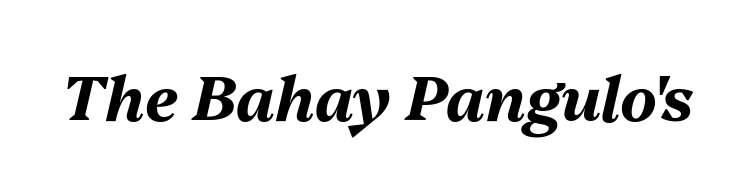
The area under the type is left untouched. The face used here has the dense, thick strokes of a bold. The passage shown has conventional tracking throughout. Italic? Definitely — the glyphs are oblique. The letters advance in unequal steps, a hallmark of proportional type.
